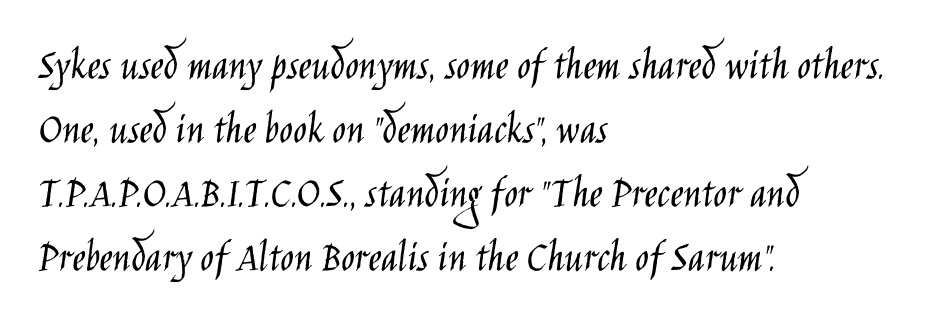
{"serif": "no", "bold": "no", "weight": "light", "width": "condensed", "stroke_contrast": "low", "x_height": "large", "monospaced": "no", "underline": "no", "align": "left", "line_spacing": "normal", "line_spacing_ratio": 1.42, "letter_spacing": "normal", "letter_spacing_em": 0.0, "glyph_px": 45}
